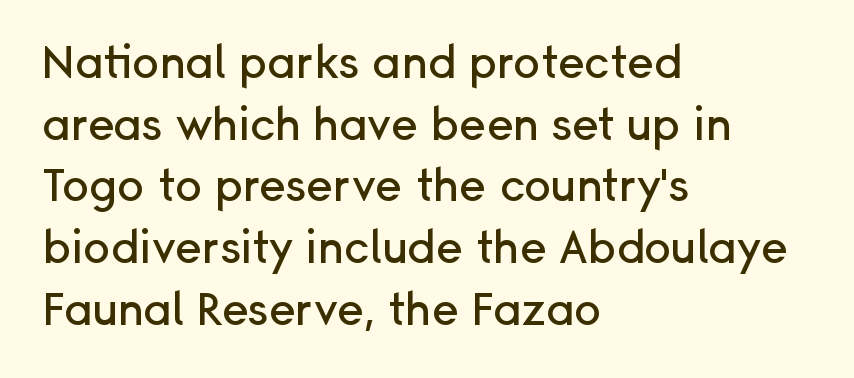
Q: Is the text italic (slanted)? A: No, it is upright.
Q: Is the typeface a serif or a sans-serif typeface? A: Sans-serif.
Q: Is the text underlined? A: No.
Q: How is the paragraph aligned? A: Left-aligned.
Q: Is the spacing between letters normal or unusually wide? A: Normal.
Q: Is the spacing between lines tight, normal or loose? A: Normal.
Q: Width (condensed, normal, or wide)? A: Normal.
Q: Stroke contrast? A: Low.
Q: x-height? A: Medium.
Q: Monospaced? A: No.
